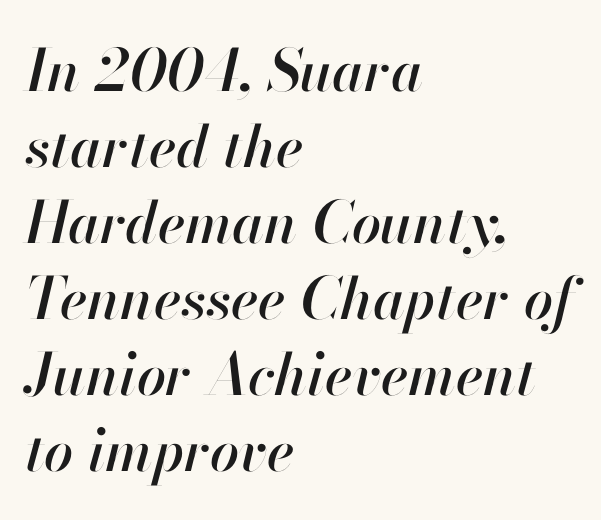
The image shows 58 px text type, italic (leaning right); set left-aligned, normal line spacing (1.31x), normal letter spacing, not underlined; high stroke contrast and a small x-height.
